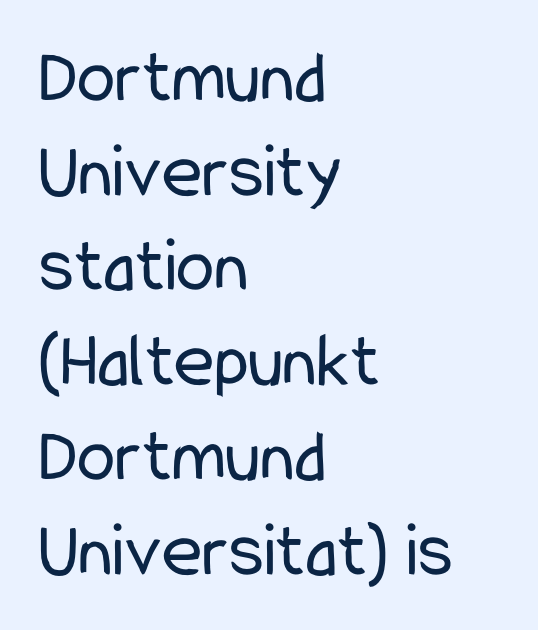
Q: Is the text bold? A: No.
Q: Is the text italic (slanted)? A: No, it is upright.
Q: Is the typeface a serif or a sans-serif typeface? A: Sans-serif.
Q: Is the text underlined? A: No.
Q: How is the paragraph aligned? A: Left-aligned.
Q: Is the spacing between letters normal or unusually wide? A: Normal.
Q: Width (condensed, normal, or wide)? A: Condensed.
Q: Stroke contrast? A: Low.
Q: x-height? A: Medium.
Q: Monospaced? A: No.
